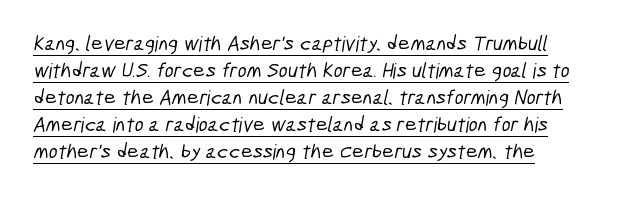
The image shows 21 px text type; set left-aligned, normal line spacing (1.29x), normal letter spacing, underlined.
